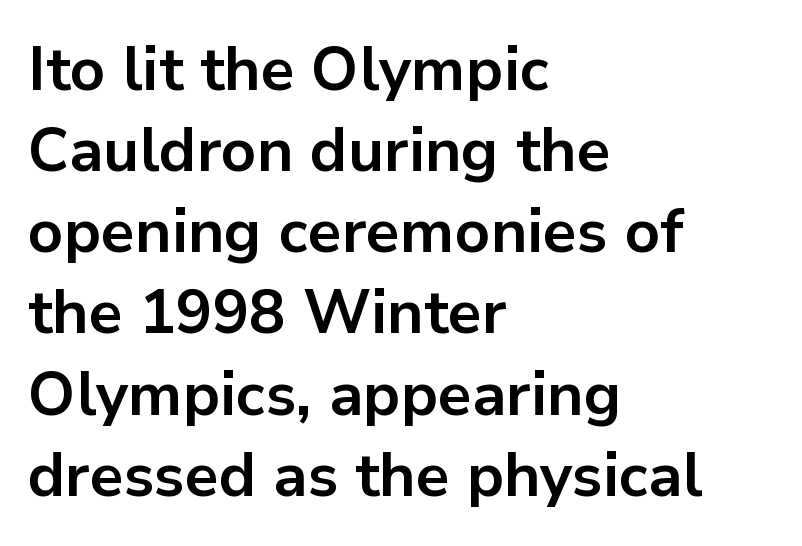
Q: Is the text bold? A: Yes.
Q: Is the text italic (slanted)? A: No, it is upright.
Q: Is the typeface a serif or a sans-serif typeface? A: Sans-serif.
Q: Is the text underlined? A: No.
Q: How is the paragraph aligned? A: Left-aligned.
Q: Is the spacing between letters normal or unusually wide? A: Normal.
Q: Is the spacing between lines tight, normal or loose? A: Normal.
Q: Width (condensed, normal, or wide)? A: Normal.
Q: Stroke contrast? A: Low.
Q: x-height? A: Medium.
Q: Monospaced? A: No.
